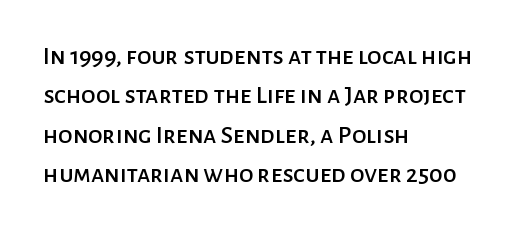
Q: Is the text italic (slanted)? A: No, it is upright.
Q: Is the text underlined? A: No.
Q: How is the paragraph aligned? A: Left-aligned.
Q: Is the spacing between letters normal or unusually wide? A: Normal.
Q: Is the spacing between lines tight, normal or loose? A: Normal.
